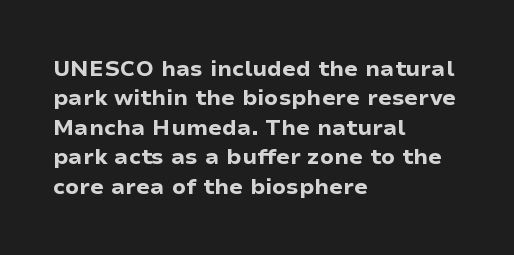
The image shows 22 px bold type, upright; set left-aligned, normal line spacing (1.34x), normal letter spacing, not underlined.
